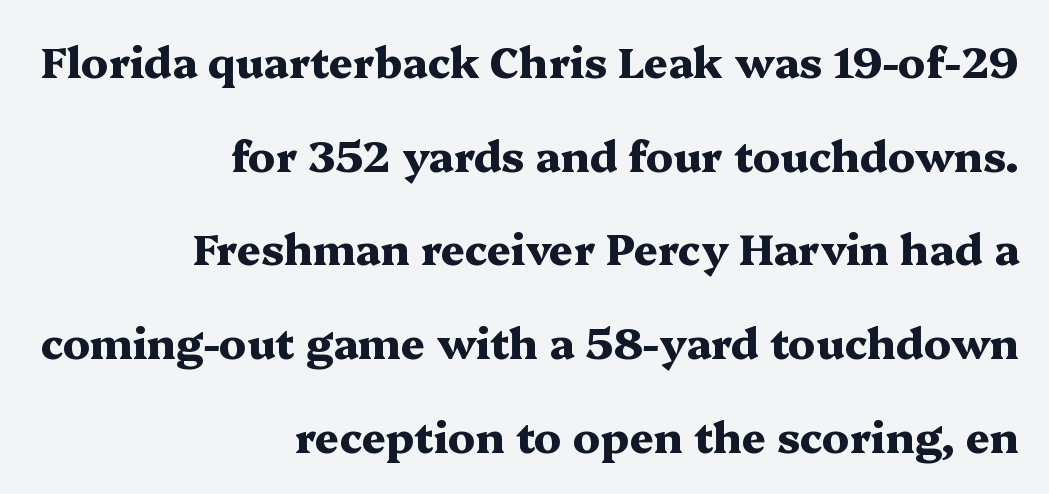
The typesetter chose a ragged-left arrangement here. Think of a printed novel: that variable character pitch is what you see here. The font's upright variant was chosen for this text. Look at the stroke-to-counter ratio: heavy, a bold.
